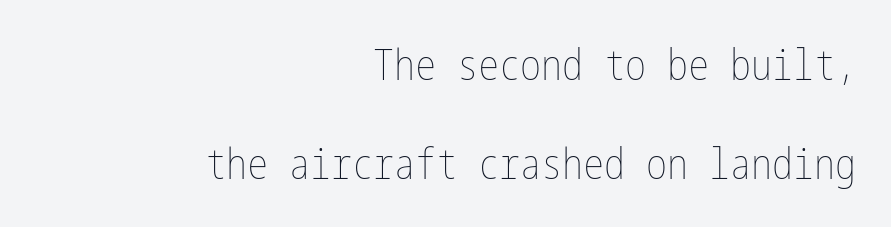
Unlike italic type, these characters show no tilt at all. Letters rest on an invisible, unmarked baseline. Bold? No — there's no thickening of the strokes. The rag falls on the left side of this text block. Whoever set this chose breathing room over compactness in the vertical rhythm.
